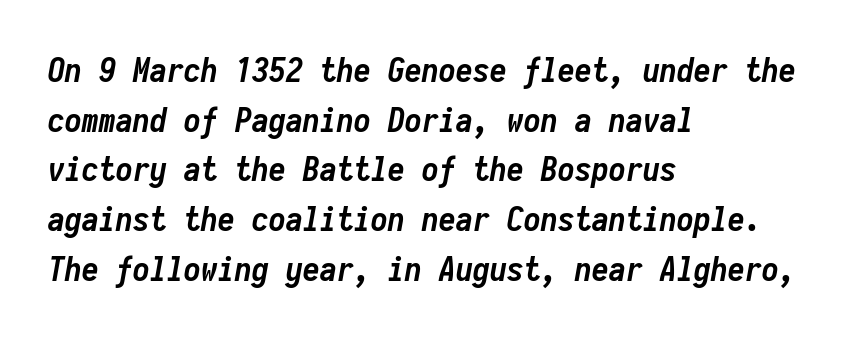
{"italic": "yes", "lean": "right", "slant_degrees": 10, "bold": "yes", "weight": "semibold", "width": "condensed", "stroke_contrast": "low", "x_height": "medium", "monospaced": "yes", "underline": "no", "align": "left", "line_spacing": "normal", "line_spacing_ratio": 1.46, "letter_spacing": "normal", "letter_spacing_em": 0.0, "glyph_px": 34}
